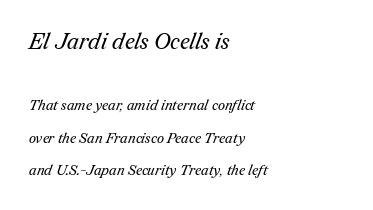
{"bold": "no", "underline": "no", "align": "left", "line_spacing": "loose", "line_spacing_ratio": 2.31, "letter_spacing": "normal", "letter_spacing_em": 0.0, "larger_block": "first", "size_ratio": 1.57, "glyph_px": 22}
